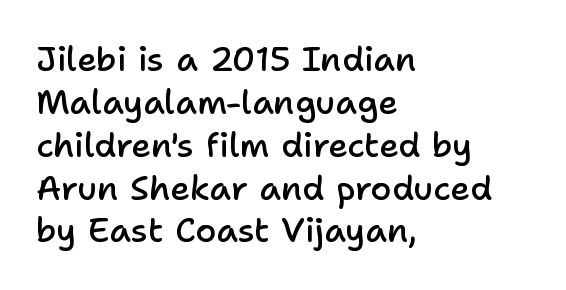
Looks like regular typesetting: each glyph gets only the width it needs. Its strokes are somewhat broadened, the hallmark of semibold type. Evenly set lines give the paragraph a standard silhouette. The string is rendered with underlining switched off.
